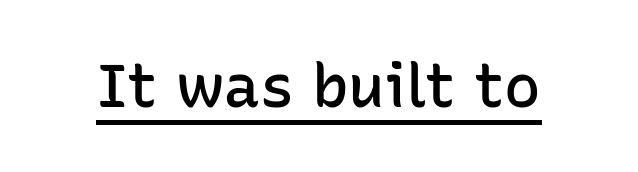
Q: Is the text bold? A: Semi-bold.
Q: Is the text italic (slanted)? A: No, it is upright.
Q: Is the typeface a serif or a sans-serif typeface? A: Sans-serif.
Q: Is the text underlined? A: Yes.
Q: Is the spacing between letters normal or unusually wide? A: Normal.
Q: Width (condensed, normal, or wide)? A: Normal.
Q: Stroke contrast? A: Low.
Q: x-height? A: Medium.
Q: Monospaced? A: No.
